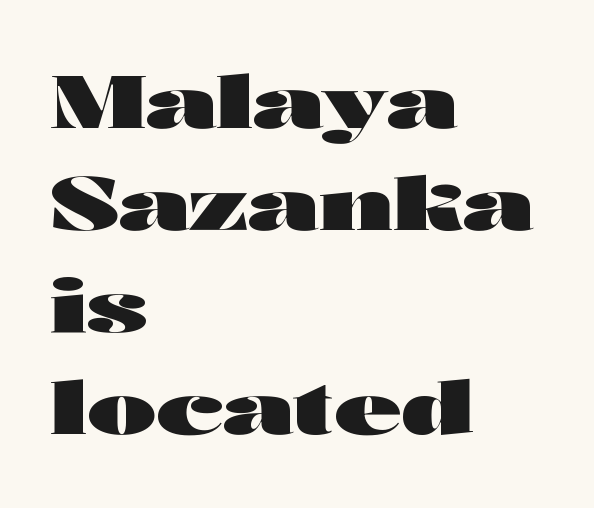
Words appear dense and cohesive because spacing is normal. Teacher's note: observe the even left margin — that is flush-left alignment. Typographic density is high because the face is bold. Vertical spacing — default. A roman cut, with each character standing at attention.
